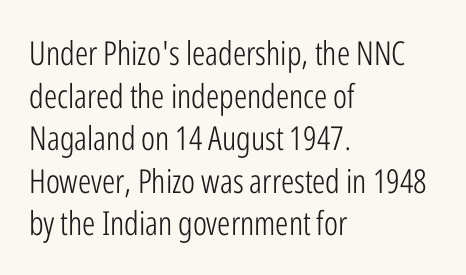
{"serif": "no", "italic": "no", "bold": "no", "weight": "light", "width": "condensed", "stroke_contrast": "low", "x_height": "medium", "monospaced": "no", "underline": "no", "align": "left", "line_spacing": "normal", "line_spacing_ratio": 1.29, "letter_spacing": "normal", "letter_spacing_em": 0.0, "glyph_px": 33}
